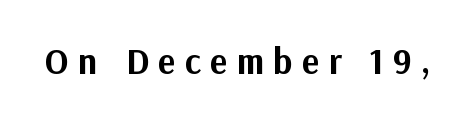
Q: Is the text bold? A: Yes.
Q: Is the text italic (slanted)? A: No, it is upright.
Q: Is the typeface a serif or a sans-serif typeface? A: Sans-serif.
Q: Is the text underlined? A: No.
Q: Is the spacing between letters normal or unusually wide? A: Unusually wide.
Q: Width (condensed, normal, or wide)? A: Normal.
Q: Stroke contrast? A: Medium.
Q: x-height? A: Medium.
Q: Monospaced? A: No.
